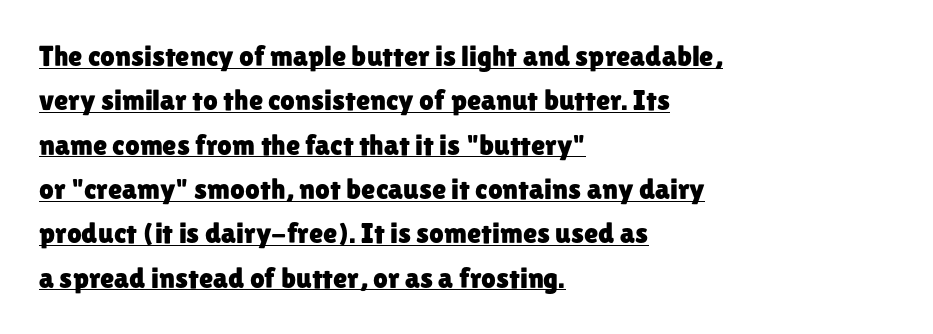
{"serif": "no", "italic": "no", "width": "normal", "stroke_contrast": "low", "x_height": "medium", "monospaced": "no", "underline": "yes", "align": "left", "line_spacing": "normal", "line_spacing_ratio": 1.53, "letter_spacing": "normal", "letter_spacing_em": 0.0, "glyph_px": 29}
